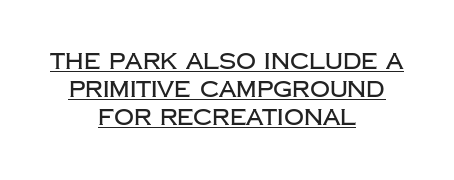
Q: Is the text italic (slanted)? A: No, it is upright.
Q: Is the text underlined? A: Yes.
Q: How is the paragraph aligned? A: Centered.
Q: Is the spacing between letters normal or unusually wide? A: Normal.
Q: Is the spacing between lines tight, normal or loose? A: Normal.
